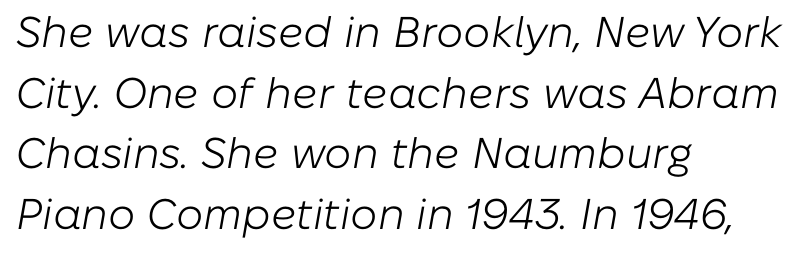
Q: Is the text bold? A: No.
Q: Is the text italic (slanted)? A: Yes, it leans right by about 10 degrees.
Q: Is the text underlined? A: No.
Q: How is the paragraph aligned? A: Left-aligned.
Q: Is the spacing between letters normal or unusually wide? A: Normal.
Q: Is the spacing between lines tight, normal or loose? A: Normal.
Q: Width (condensed, normal, or wide)? A: Normal.
Q: Stroke contrast? A: Low.
Q: x-height? A: Medium.
Q: Monospaced? A: No.
